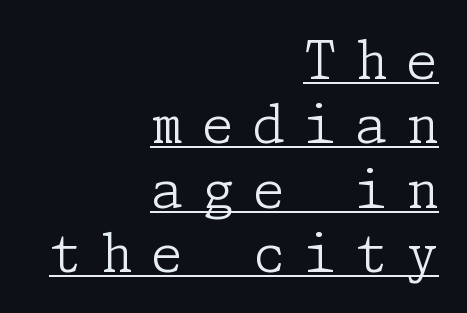
Which margin do the lines hug? The right one — the left edge is uneven. The specimen includes a rule beneath the text block's lines. Spacing between characters has been opened up far beyond the box default. No chunkiness to these letters — they're not bold. Rendered with straight, roman letterforms.
